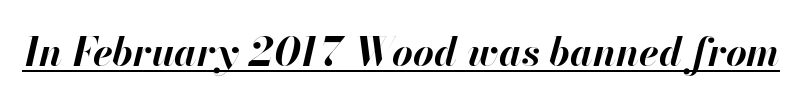
Q: Is the text bold? A: Yes.
Q: Is the text italic (slanted)? A: Yes, it leans right by about 13 degrees.
Q: Is the text underlined? A: Yes.
Q: Is the spacing between letters normal or unusually wide? A: Normal.
Q: Width (condensed, normal, or wide)? A: Normal.
Q: Stroke contrast? A: High.
Q: x-height? A: Small.
Q: Monospaced? A: No.
